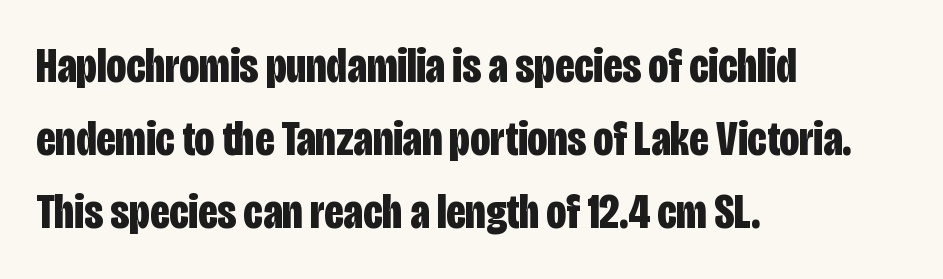
In terms of leading, this rendering sits right in the middle. Character widths vary here, with narrow letters taking less room than wide ones. Strong, thick strokes mark this as bold type. The line texture is even and compact thanks to regular tracking. Words float on clear page, feet unadorned.
